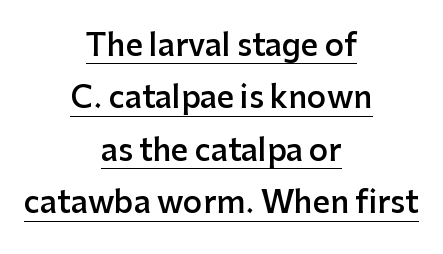
Q: Is the text bold? A: Semi-bold.
Q: Is the text italic (slanted)? A: No, it is upright.
Q: Is the typeface a serif or a sans-serif typeface? A: Sans-serif.
Q: Is the text underlined? A: Yes.
Q: How is the paragraph aligned? A: Centered.
Q: Is the spacing between letters normal or unusually wide? A: Normal.
Q: Width (condensed, normal, or wide)? A: Normal.
Q: Stroke contrast? A: Low.
Q: x-height? A: Medium.
Q: Monospaced? A: No.
